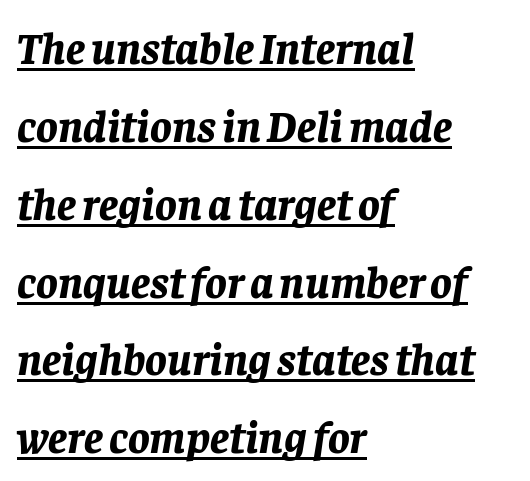
The image shows 45 px bold type, italic (leaning right); set left-aligned, line spacing 1.73x, normal letter spacing, underlined; low stroke contrast and a large x-height.
